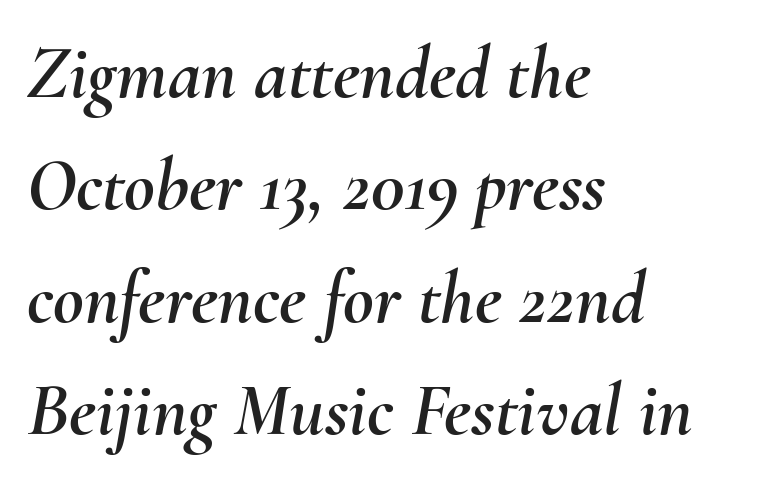
The image shows 75 px text type, italic (leaning right); set left-aligned, normal line spacing (1.5x), normal letter spacing, not underlined; medium stroke contrast and a small x-height.
